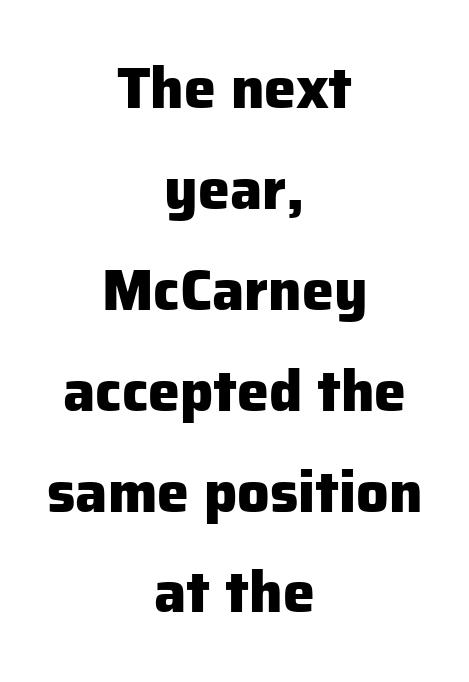
{"serif": "no", "italic": "no", "bold": "yes", "weight": "heavy", "width": "normal", "stroke_contrast": "low", "x_height": "medium", "monospaced": "no", "underline": "no", "align": "center", "line_spacing_ratio": 1.77, "letter_spacing": "normal", "letter_spacing_em": 0.0, "glyph_px": 57}
